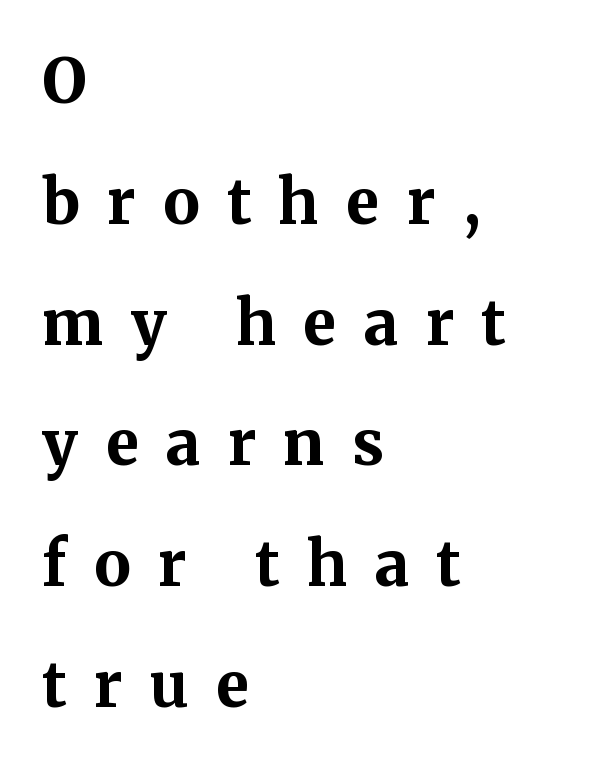
Q: Is the text bold? A: Yes.
Q: Is the text italic (slanted)? A: No, it is upright.
Q: Is the typeface a serif or a sans-serif typeface? A: Serif.
Q: Is the text underlined? A: No.
Q: How is the paragraph aligned? A: Left-aligned.
Q: Is the spacing between letters normal or unusually wide? A: Unusually wide.
Q: Is the spacing between lines tight, normal or loose? A: Loose.
Q: Width (condensed, normal, or wide)? A: Normal.
Q: Stroke contrast? A: Medium.
Q: x-height? A: Medium.
Q: Monospaced? A: No.
